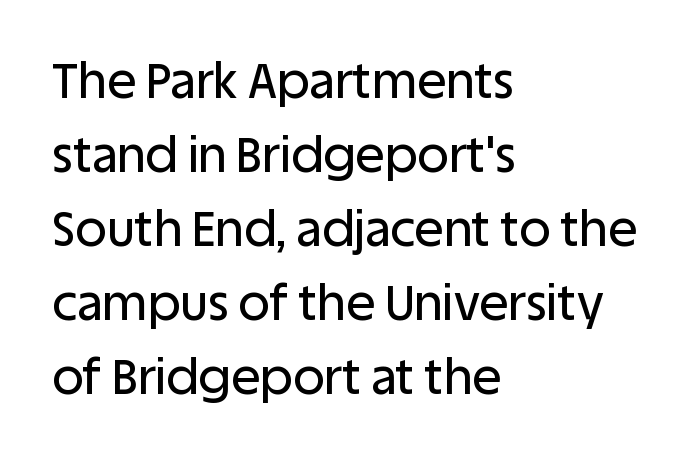
Q: Is the text italic (slanted)? A: No, it is upright.
Q: Is the typeface a serif or a sans-serif typeface? A: Sans-serif.
Q: Is the text underlined? A: No.
Q: How is the paragraph aligned? A: Left-aligned.
Q: Is the spacing between letters normal or unusually wide? A: Normal.
Q: Is the spacing between lines tight, normal or loose? A: Normal.
Q: Width (condensed, normal, or wide)? A: Normal.
Q: Stroke contrast? A: Low.
Q: x-height? A: Large.
Q: Monospaced? A: No.
